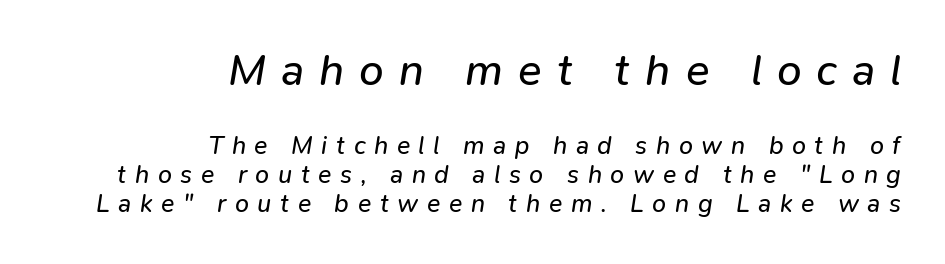
{"italic": "yes", "lean": "right", "slant_degrees": 9, "bold": "no", "weight": "regular", "width": "normal", "stroke_contrast": "low", "x_height": "medium", "monospaced": "no", "underline": "no", "align": "right", "line_spacing_ratio": 1.17, "letter_spacing": "wide", "letter_spacing_em": 0.34, "larger_block": "first", "size_ratio": 1.76, "glyph_px": 44}
